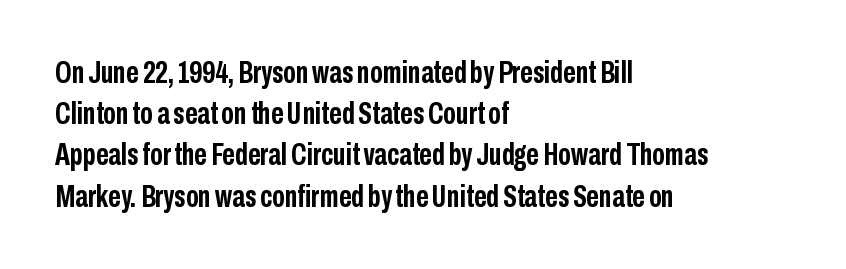
Q: Is the text bold? A: Yes.
Q: Is the text italic (slanted)? A: No, it is upright.
Q: Is the typeface a serif or a sans-serif typeface? A: Sans-serif.
Q: Is the text underlined? A: No.
Q: How is the paragraph aligned? A: Left-aligned.
Q: Is the spacing between letters normal or unusually wide? A: Normal.
Q: Is the spacing between lines tight, normal or loose? A: Normal.
Q: Width (condensed, normal, or wide)? A: Condensed.
Q: Stroke contrast? A: Low.
Q: x-height? A: Medium.
Q: Monospaced? A: No.
